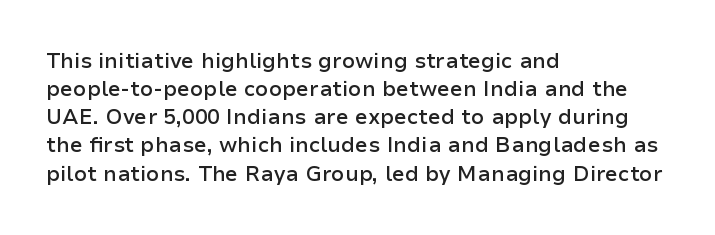
The axis of the letterforms is exactly vertical. The block of text has a typical density, with ordinary space between rows. Plain, unruled lines of type. Slightly chunky letters — semibold, I'd say, not full bold. Left-aligned paragraph, ragged on the right.
